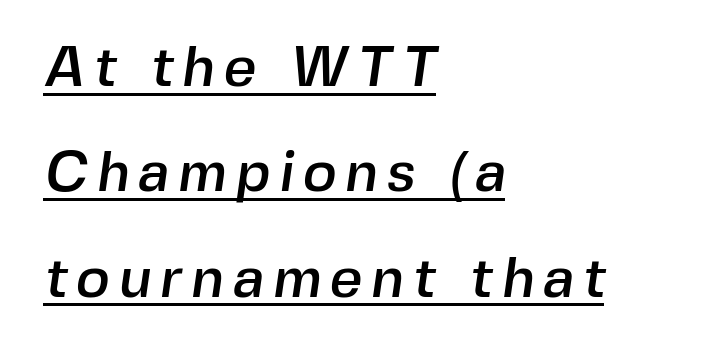
Each line of the rendering has a horizontal stroke beneath the glyphs. Serif or sans? Sans — the stroke terminals are bare. The passage shown is typed in a proportional face where columns would drift. Left-aligned paragraph, ragged on the right.
